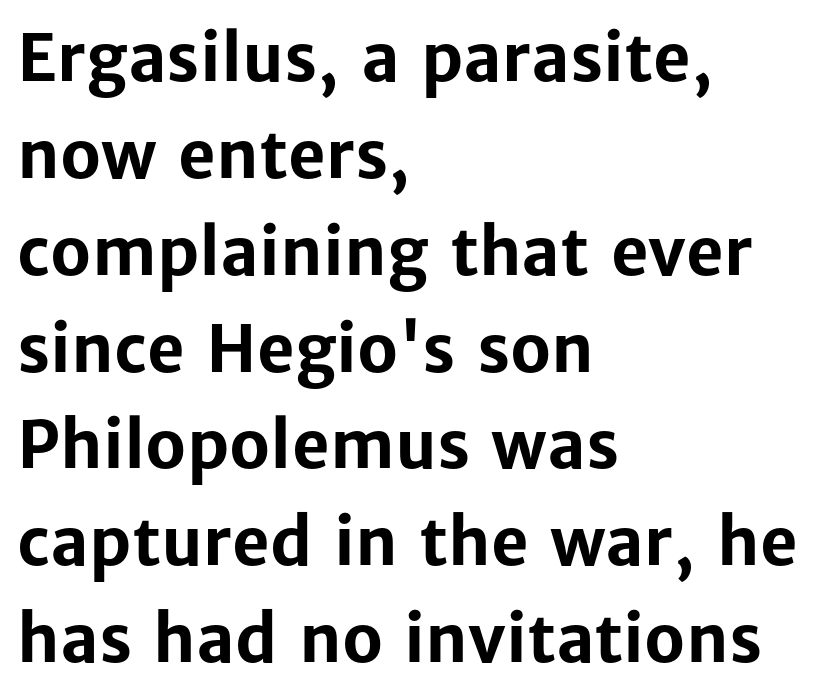
{"serif": "no", "italic": "no", "bold": "yes", "weight": "bold", "width": "normal", "stroke_contrast": "low", "x_height": "medium", "monospaced": "no", "underline": "no", "align": "left", "line_spacing": "normal", "line_spacing_ratio": 1.49, "letter_spacing": "normal", "letter_spacing_em": 0.0, "glyph_px": 65}
